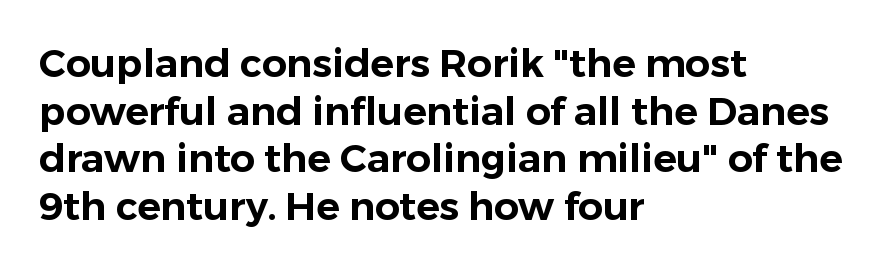
The image shows 39 px sans-serif type, upright; set left-aligned, line spacing 1.22x, normal letter spacing, not underlined; low stroke contrast and a medium x-height.
